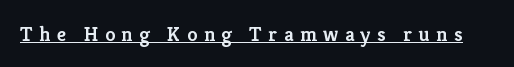
{"italic": "no", "bold": "semi", "underline": "yes", "letter_spacing": "wide", "letter_spacing_em": 0.3, "glyph_px": 21}
